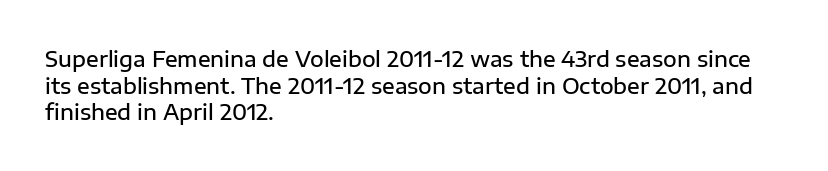
The image shows 21 px text type, upright; set left-aligned, normal line spacing (1.27x), normal letter spacing, not underlined.
